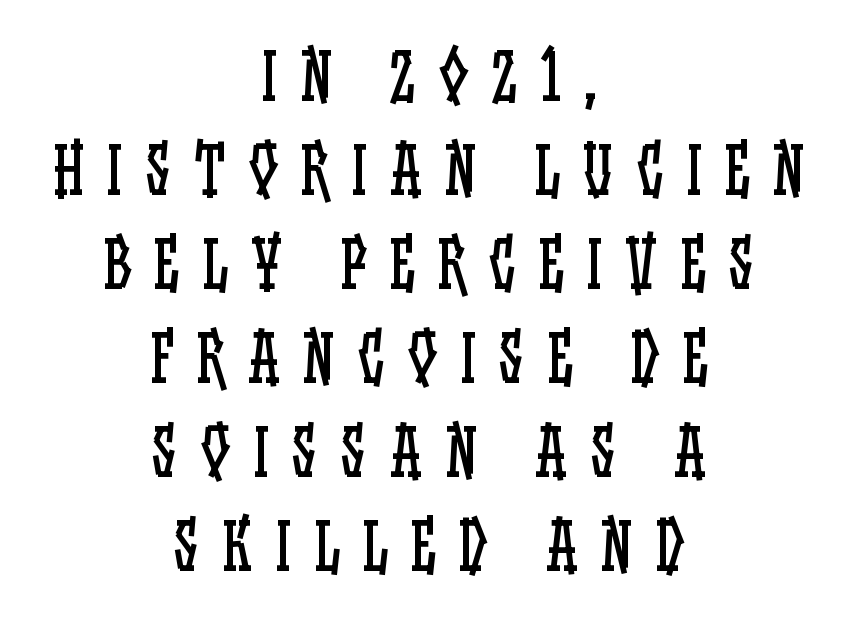
Q: Is the text bold? A: No.
Q: Is the text italic (slanted)? A: No, it is upright.
Q: Is the text underlined? A: No.
Q: How is the paragraph aligned? A: Centered.
Q: Is the spacing between letters normal or unusually wide? A: Unusually wide.
Q: Is the spacing between lines tight, normal or loose? A: Normal.
Q: Width (condensed, normal, or wide)? A: Condensed.
Q: Stroke contrast? A: Low.
Q: x-height? A: Large.
Q: Monospaced? A: No.
